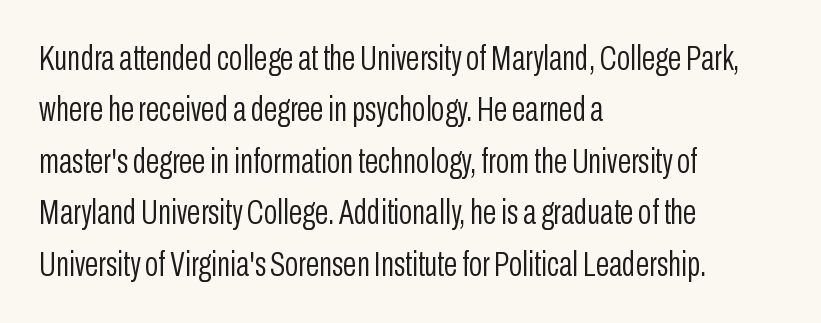
{"serif": "no", "italic": "no", "bold": "no", "weight": "light", "width": "condensed", "stroke_contrast": "low", "x_height": "medium", "monospaced": "no", "underline": "no", "align": "left", "line_spacing": "normal", "line_spacing_ratio": 1.47, "letter_spacing": "normal", "letter_spacing_em": 0.0, "glyph_px": 35}
